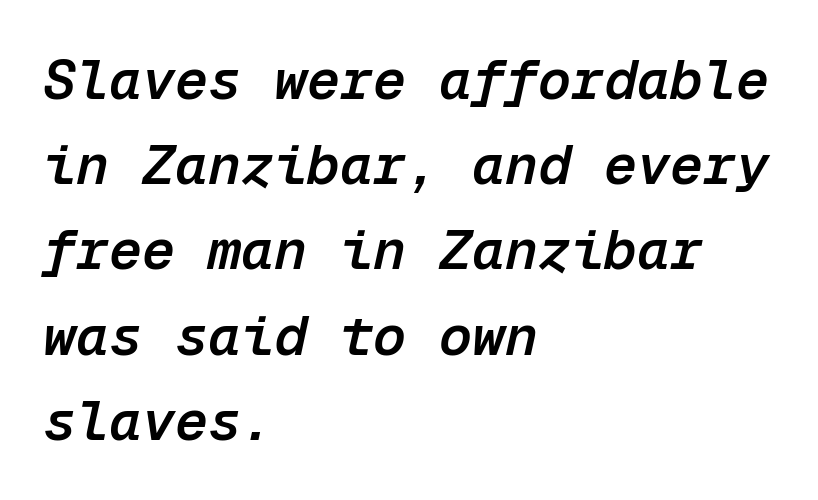
Q: Is the text bold? A: Semi-bold.
Q: Is the text italic (slanted)? A: Yes, it leans right by about 12 degrees.
Q: Is the text underlined? A: No.
Q: How is the paragraph aligned? A: Left-aligned.
Q: Is the spacing between letters normal or unusually wide? A: Normal.
Q: Is the spacing between lines tight, normal or loose? A: Normal.
Q: Width (condensed, normal, or wide)? A: Normal.
Q: Stroke contrast? A: Low.
Q: x-height? A: Medium.
Q: Monospaced? A: Yes.
